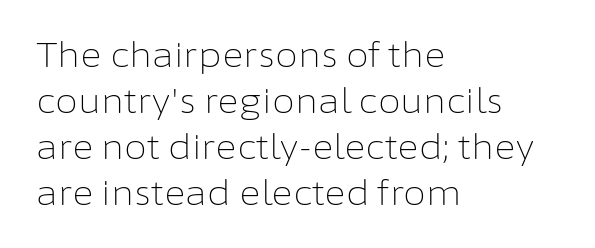
Q: Is the text bold? A: No.
Q: Is the text italic (slanted)? A: No, it is upright.
Q: Is the typeface a serif or a sans-serif typeface? A: Sans-serif.
Q: Is the text underlined? A: No.
Q: How is the paragraph aligned? A: Left-aligned.
Q: Is the spacing between letters normal or unusually wide? A: Normal.
Q: Is the spacing between lines tight, normal or loose? A: Normal.
Q: Width (condensed, normal, or wide)? A: Normal.
Q: Stroke contrast? A: Low.
Q: x-height? A: Medium.
Q: Monospaced? A: No.
